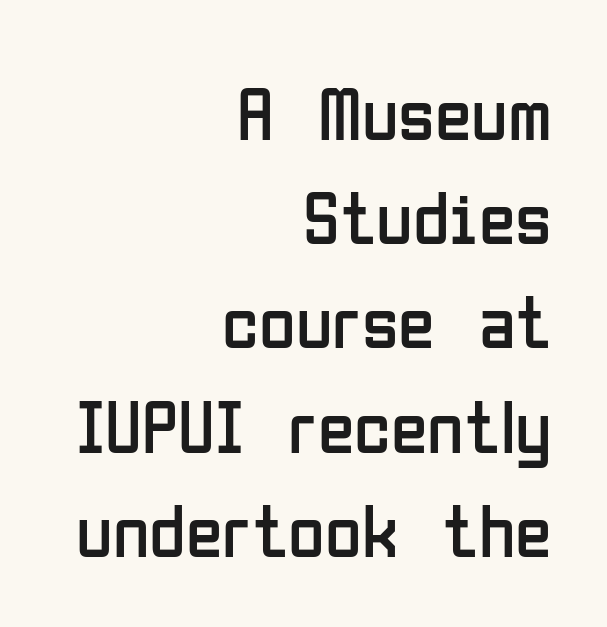
The image shows 75 px regular-weight, condensed sans-serif type, upright; set right-aligned, normal line spacing (1.39x), normal letter spacing, not underlined; low stroke contrast and a medium x-height.
